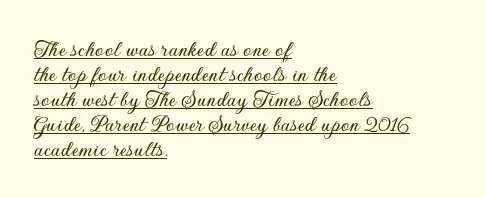
The rendering anchors every line to the left-hand side. The tracking reads as untouched default to a designer's eye. Has an underline been added? It has. What's the leading like? Squeezed, with rows nearly overlapping.
